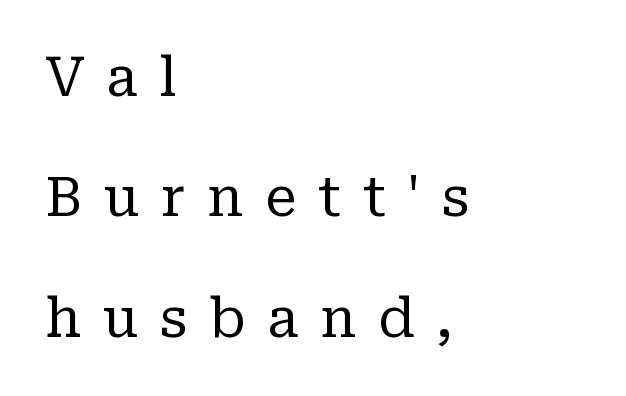
The image shows 54 px regular-weight serif type, upright; set left-aligned, loose line spacing (2.23x), unusually wide letter spacing (+0.4 em), not underlined; low stroke contrast and a medium x-height.
